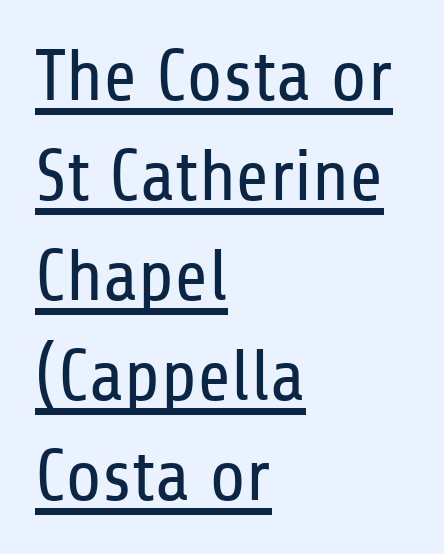
{"serif": "no", "italic": "no", "bold": "no", "weight": "regular", "width": "condensed", "stroke_contrast": "low", "x_height": "medium", "monospaced": "no", "underline": "yes", "align": "left", "line_spacing": "normal", "line_spacing_ratio": 1.37, "letter_spacing": "normal", "letter_spacing_em": 0.0, "glyph_px": 73}
